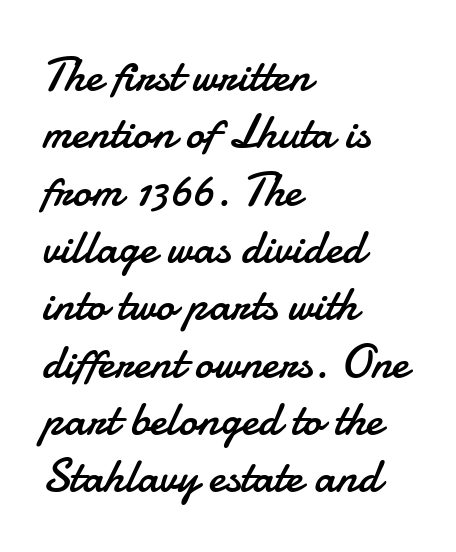
Q: Is the text bold? A: No.
Q: Is the text italic (slanted)? A: Yes.
Q: Is the typeface a serif or a sans-serif typeface? A: Sans-serif.
Q: Is the text underlined? A: No.
Q: How is the paragraph aligned? A: Left-aligned.
Q: Is the spacing between letters normal or unusually wide? A: Normal.
Q: Width (condensed, normal, or wide)? A: Normal.
Q: Stroke contrast? A: Low.
Q: x-height? A: Small.
Q: Monospaced? A: No.
